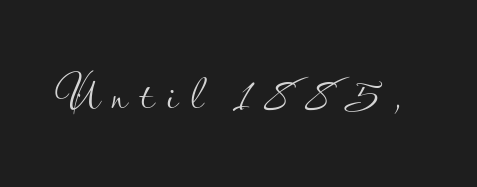
Q: Is the text bold? A: No.
Q: Is the text italic (slanted)? A: Yes.
Q: Is the typeface a serif or a sans-serif typeface? A: Sans-serif.
Q: Is the text underlined? A: No.
Q: Is the spacing between letters normal or unusually wide? A: Unusually wide.
Q: Width (condensed, normal, or wide)? A: Normal.
Q: Stroke contrast? A: Low.
Q: x-height? A: Small.
Q: Monospaced? A: No.
